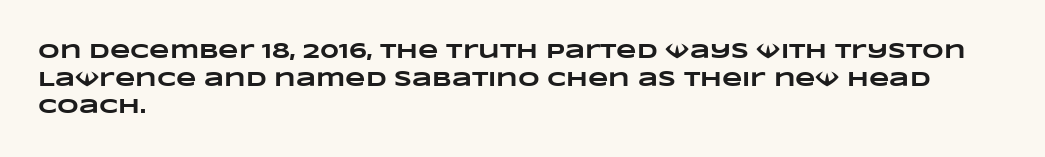
{"bold": "yes", "underline": "no", "align": "left", "line_spacing": "normal", "line_spacing_ratio": 1.31, "letter_spacing": "normal", "letter_spacing_em": 0.0, "glyph_px": 21}
